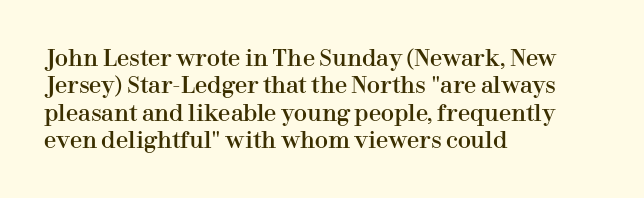
The lines are quadded left. Bare-footed words on every line. Notice how the stems are strictly vertical — no italics here. The gaps between neighbouring characters are ordinary and unremarkable.
